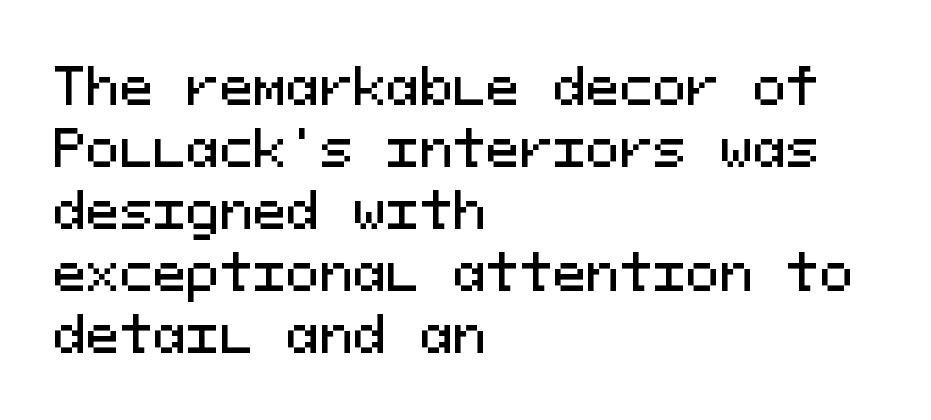
The image shows 50 px sans-serif type, upright, monospaced; set left-aligned, line spacing 1.24x, normal letter spacing, not underlined; medium stroke contrast and a medium x-height.
